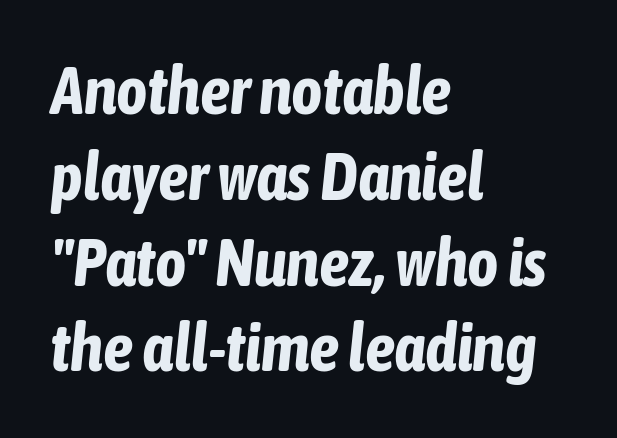
Do the characters align in a grid? No, the font is proportional. The gaps between neighbouring characters are ordinary and unremarkable. Is the type slanted? Yes — the strokes lean at a clear angle. The lines are quadded left.
